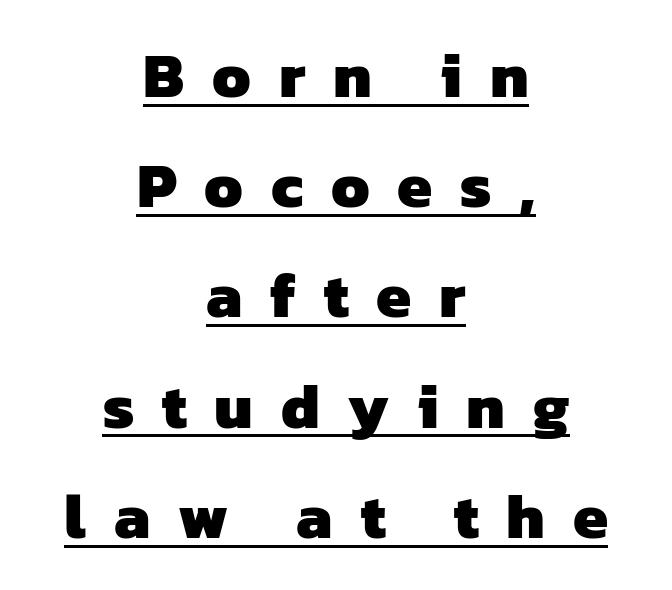
The image shows 63 px heavy sans-serif type; set centered, line spacing 1.75x, unusually wide letter spacing (+0.44 em), underlined; low stroke contrast and a medium x-height.
